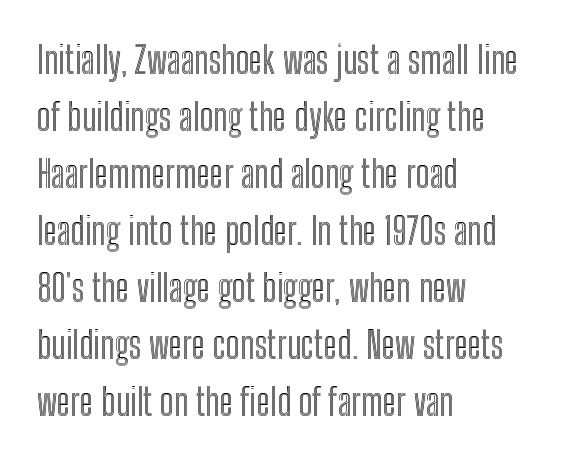
Characters follow at the spacing the type designer built in. Horizontal alignment here is leftward, the default for most running prose. How would I describe the line gaps? Plain and ordinary. Posture: straight, roman, zero tilt.
